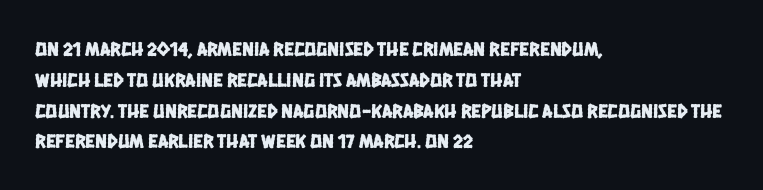
Q: Is the text underlined? A: No.
Q: How is the paragraph aligned? A: Left-aligned.
Q: Is the spacing between letters normal or unusually wide? A: Normal.
Q: Is the spacing between lines tight, normal or loose? A: Normal.
